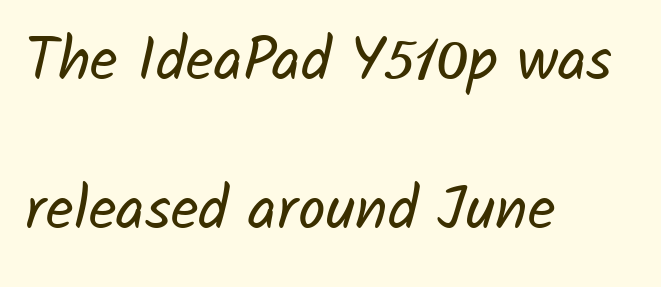
The horizontal fit of the characters is conventional and even. Every row of glyphs begins at an identical x-position on the left. A clean baseline with only descenders dipping below it. A typesetter would call this leading open, well beyond the default. You could not count columns in this text — the font is proportionally spaced. Nothing heavy about these letters — not bold at all.
